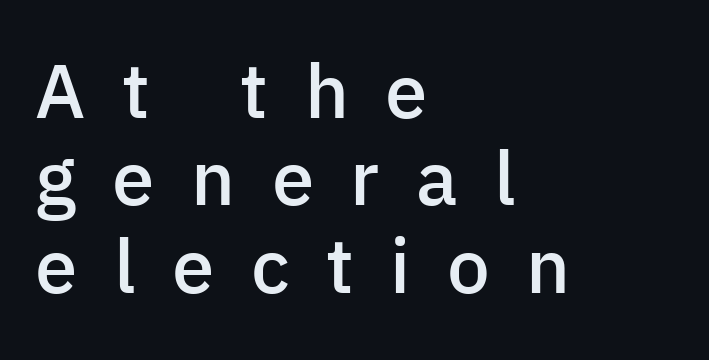
{"serif": "no", "italic": "no", "bold": "semi", "weight": "semibold", "width": "normal", "stroke_contrast": "low", "x_height": "medium", "monospaced": "no", "underline": "no", "align": "left", "line_spacing": "tight", "line_spacing_ratio": 1.15, "letter_spacing": "wide", "letter_spacing_em": 0.48, "glyph_px": 76}
